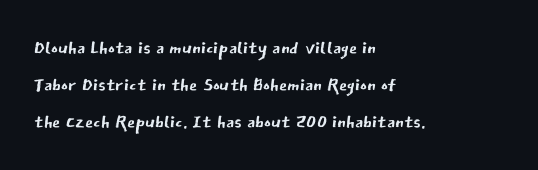
{"italic": "no", "bold": "no", "underline": "no", "align": "left", "line_spacing": "normal", "line_spacing_ratio": 1.43, "letter_spacing": "normal", "letter_spacing_em": 0.0, "glyph_px": 26}
